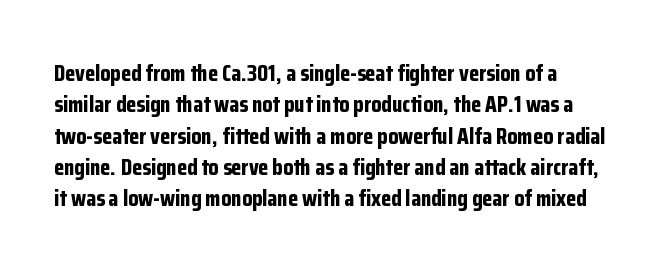
Q: Is the text bold? A: Yes.
Q: Is the text italic (slanted)? A: No, it is upright.
Q: Is the text underlined? A: No.
Q: How is the paragraph aligned? A: Left-aligned.
Q: Is the spacing between letters normal or unusually wide? A: Normal.
Q: Is the spacing between lines tight, normal or loose? A: Normal.
